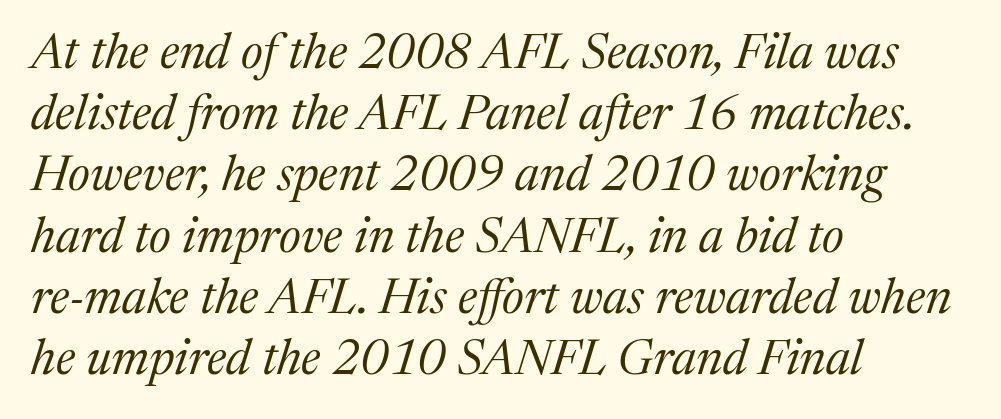
{"serif": "yes", "italic": "yes", "lean": "right", "slant_degrees": 17, "bold": "no", "weight": "regular", "width": "normal", "stroke_contrast": "medium", "x_height": "medium", "monospaced": "no", "underline": "no", "align": "left", "line_spacing": "normal", "line_spacing_ratio": 1.25, "letter_spacing": "normal", "letter_spacing_em": 0.0, "glyph_px": 49}
